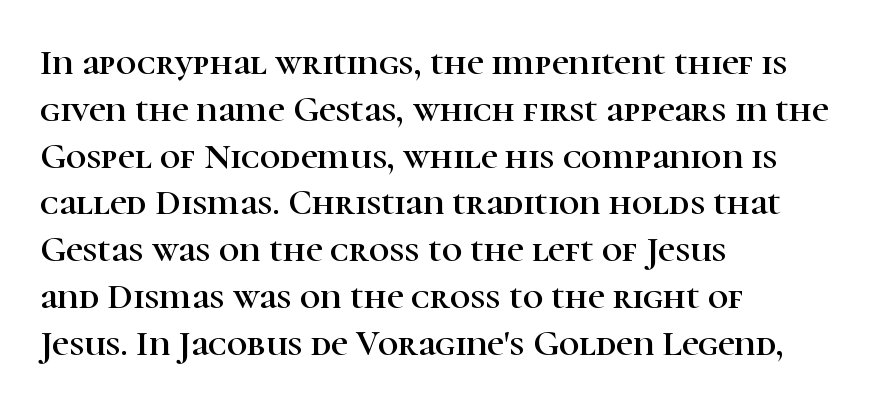
The image shows 36 px serif type, upright; set left-aligned, normal line spacing (1.3x), normal letter spacing, not underlined; high stroke contrast and a medium x-height.
